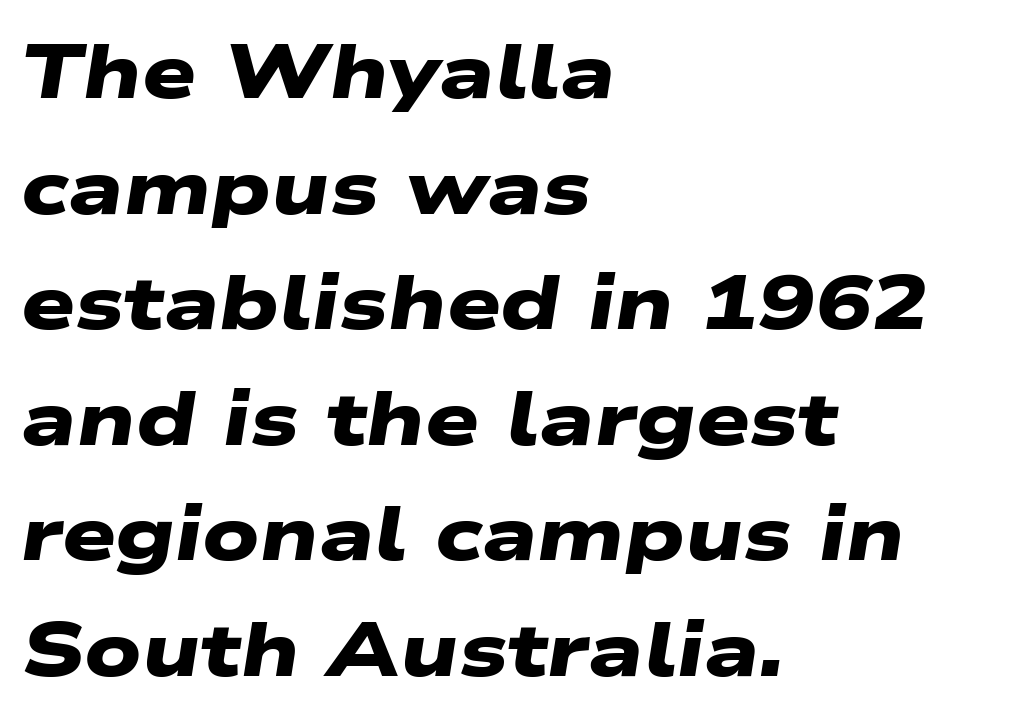
The image shows 76 px heavy, wide sans-serif type; set left-aligned, normal line spacing (1.52x), normal letter spacing, not underlined; low stroke contrast and a medium x-height.
